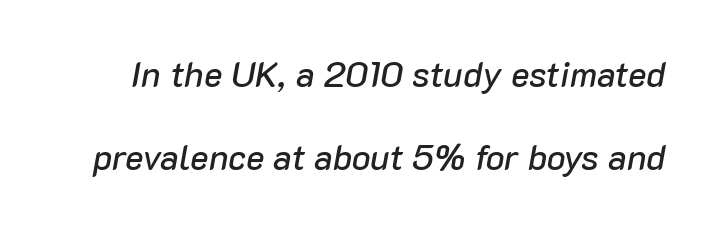
{"italic": "yes", "lean": "right", "slant_degrees": 10, "width": "normal", "stroke_contrast": "low", "x_height": "medium", "monospaced": "no", "underline": "no", "line_spacing": "loose", "line_spacing_ratio": 2.36, "letter_spacing": "normal", "letter_spacing_em": 0.0, "glyph_px": 35}
